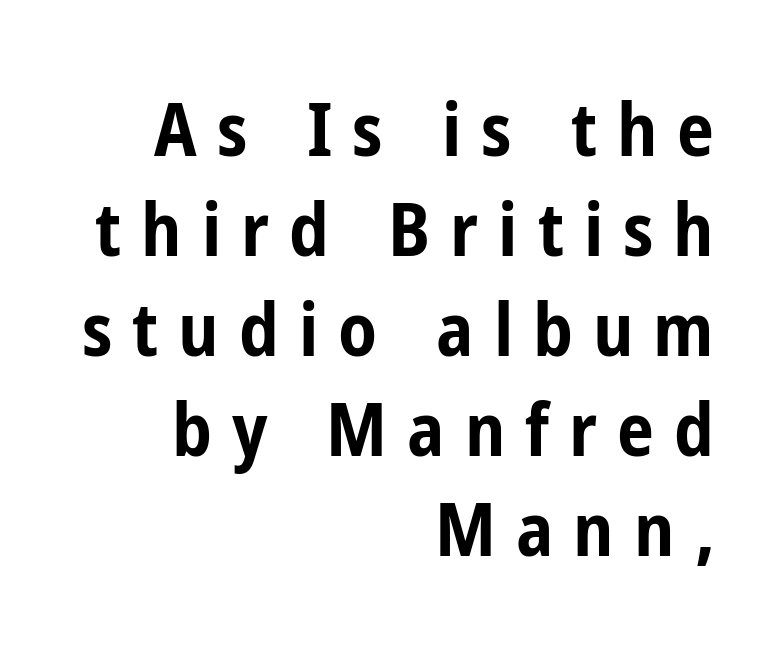
Q: Is the text bold? A: Yes.
Q: Is the text italic (slanted)? A: No, it is upright.
Q: Is the typeface a serif or a sans-serif typeface? A: Sans-serif.
Q: Is the text underlined? A: No.
Q: How is the paragraph aligned? A: Right-aligned.
Q: Is the spacing between letters normal or unusually wide? A: Unusually wide.
Q: Is the spacing between lines tight, normal or loose? A: Normal.
Q: Width (condensed, normal, or wide)? A: Condensed.
Q: Stroke contrast? A: Low.
Q: x-height? A: Medium.
Q: Monospaced? A: No.
